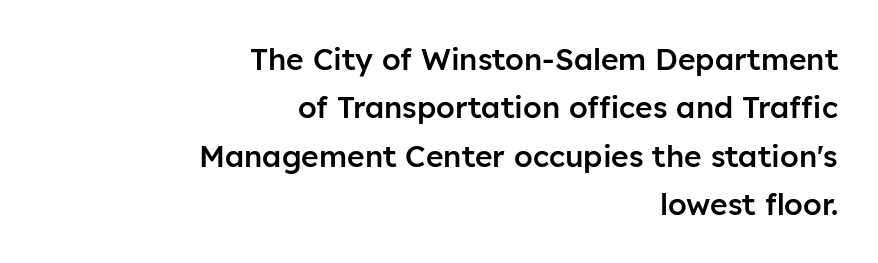
The image shows 30 px semibold sans-serif type, upright; set right-aligned, normal line spacing (1.61x), normal letter spacing, not underlined; low stroke contrast and a medium x-height.
